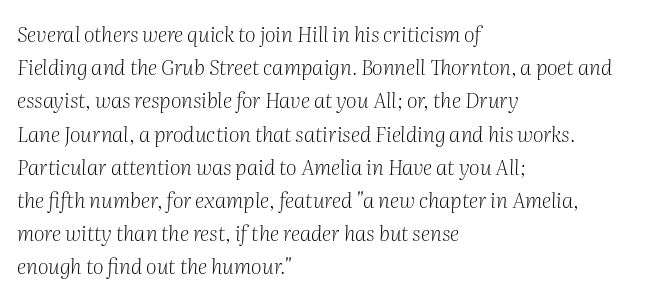
Q: Is the text bold? A: No.
Q: Is the text italic (slanted)? A: Yes, it leans right by about 2 degrees.
Q: Is the text underlined? A: No.
Q: How is the paragraph aligned? A: Left-aligned.
Q: Is the spacing between letters normal or unusually wide? A: Normal.
Q: Is the spacing between lines tight, normal or loose? A: Normal.
